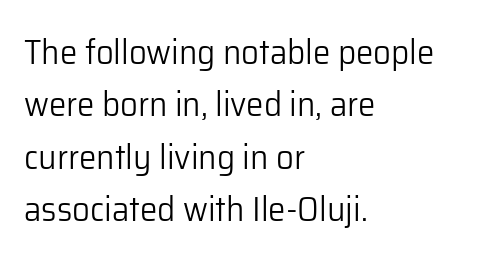
{"serif": "no", "italic": "no", "bold": "no", "weight": "light", "width": "normal", "stroke_contrast": "low", "x_height": "medium", "monospaced": "no", "underline": "no", "align": "left", "line_spacing": "normal", "line_spacing_ratio": 1.5, "letter_spacing": "normal", "letter_spacing_em": 0.0, "glyph_px": 35}
